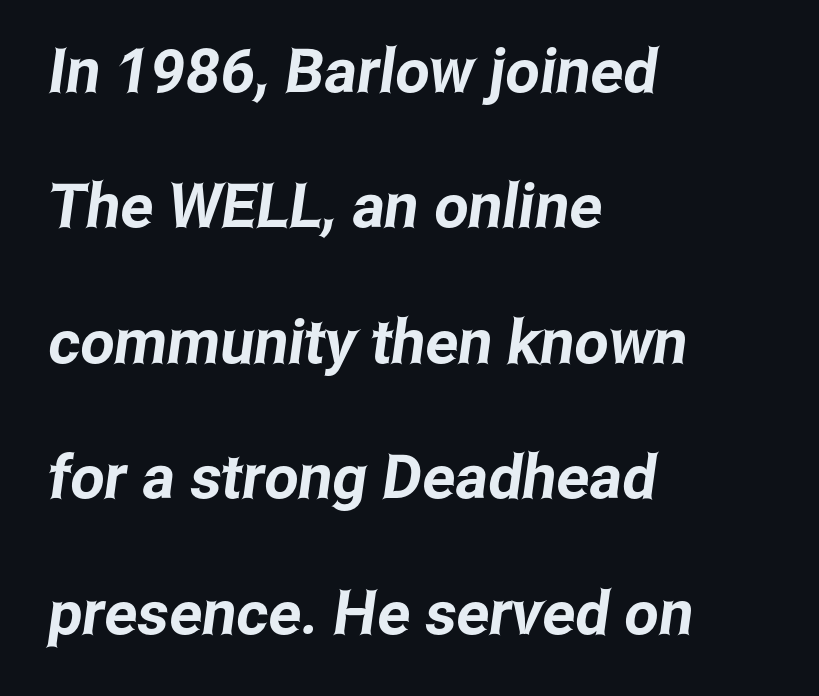
The image shows 61 px condensed sans-serif type; set left-aligned, loose line spacing (2.22x), normal letter spacing, not underlined; low stroke contrast and a medium x-height.
